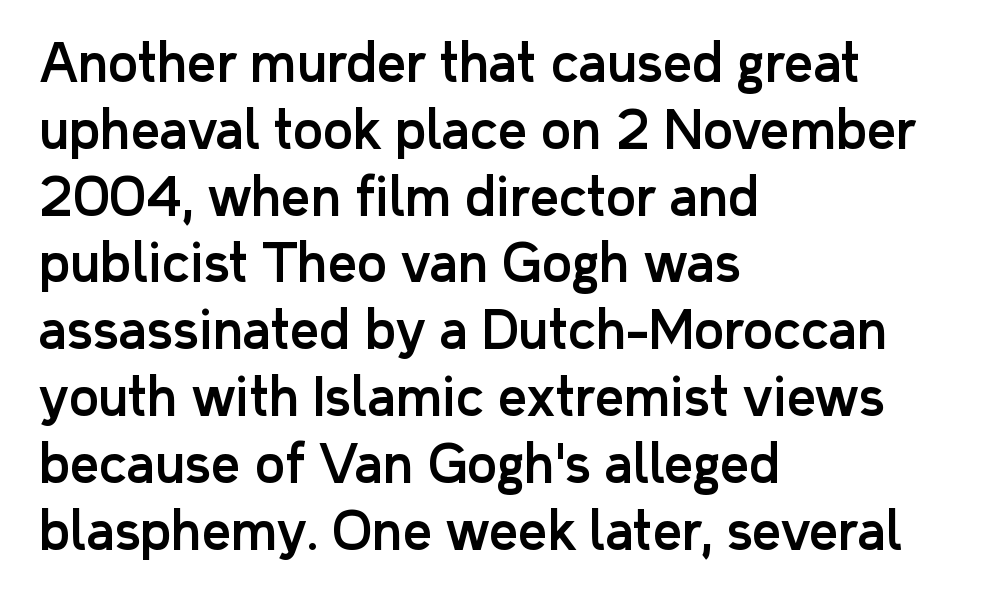
{"serif": "no", "italic": "no", "width": "normal", "stroke_contrast": "low", "x_height": "medium", "monospaced": "no", "underline": "no", "align": "left", "line_spacing": "normal", "line_spacing_ratio": 1.31, "letter_spacing": "normal", "letter_spacing_em": 0.0, "glyph_px": 51}
